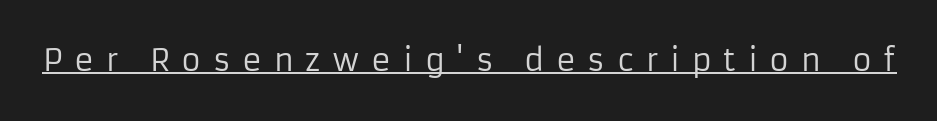
{"serif": "no", "italic": "no", "bold": "no", "weight": "regular", "width": "normal", "stroke_contrast": "low", "x_height": "medium", "monospaced": "no", "underline": "yes", "letter_spacing": "wide", "letter_spacing_em": 0.39, "glyph_px": 30}
